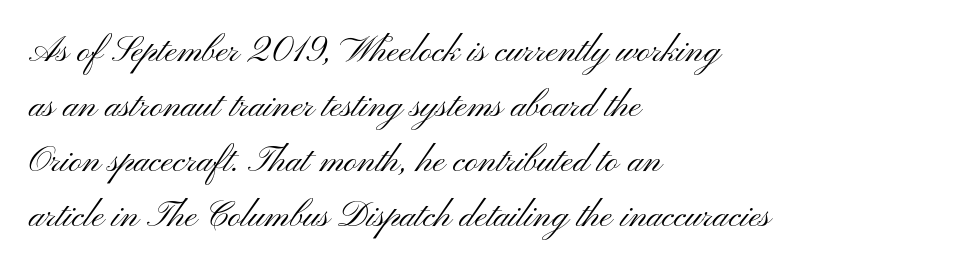
Q: Is the text bold? A: No.
Q: Is the text italic (slanted)? A: Yes.
Q: Is the typeface a serif or a sans-serif typeface? A: Sans-serif.
Q: Is the text underlined? A: No.
Q: How is the paragraph aligned? A: Left-aligned.
Q: Is the spacing between letters normal or unusually wide? A: Normal.
Q: Is the spacing between lines tight, normal or loose? A: Normal.
Q: Width (condensed, normal, or wide)? A: Wide.
Q: Stroke contrast? A: Medium.
Q: x-height? A: Small.
Q: Monospaced? A: No.
